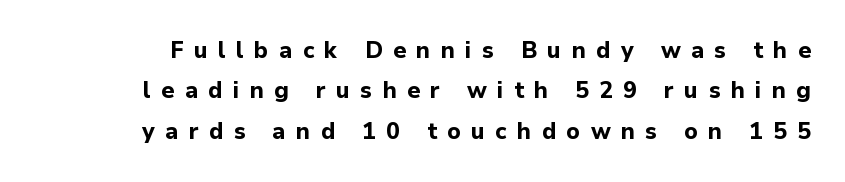
Notice how thick the strokes are: this is what a full bold looks like. The specimen omits any rule beneath the text block's lines. Ordinary non-slanted type is in use. Is the letter spacing exaggerated? Yes — the characters are pushed far apart.
